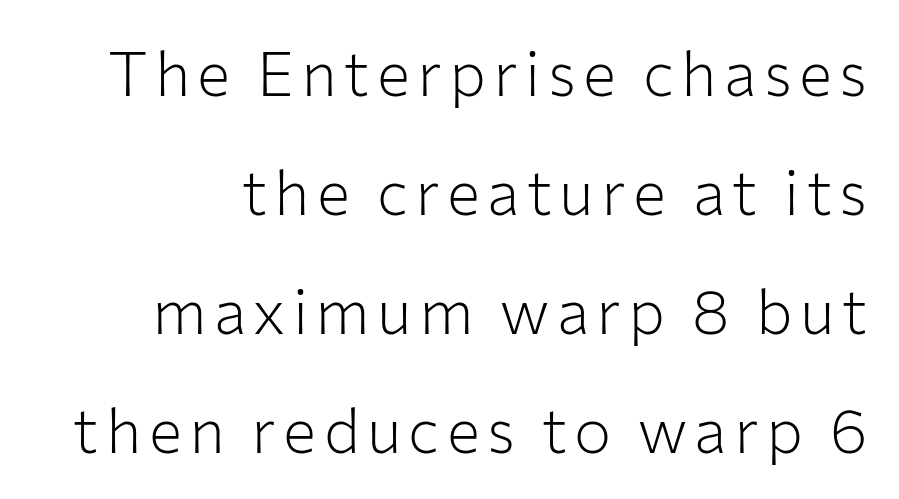
Q: Is the text bold? A: No.
Q: Is the text italic (slanted)? A: No, it is upright.
Q: Is the typeface a serif or a sans-serif typeface? A: Sans-serif.
Q: Is the text underlined? A: No.
Q: Is the spacing between lines tight, normal or loose? A: Loose.
Q: Width (condensed, normal, or wide)? A: Normal.
Q: Stroke contrast? A: Low.
Q: x-height? A: Medium.
Q: Monospaced? A: No.
